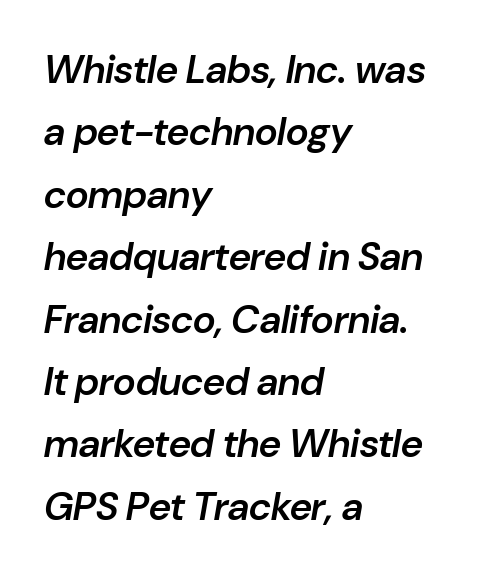
The image shows 39 px semibold type, italic (leaning right); set left-aligned, normal line spacing (1.6x), normal letter spacing, not underlined; low stroke contrast and a medium x-height.
